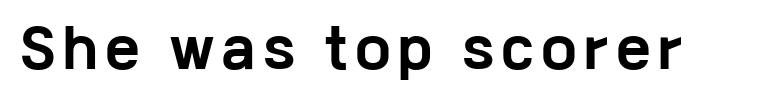
The image shows 51 px bold, wide sans-serif type, upright; set not underlined; low stroke contrast and a medium x-height.
